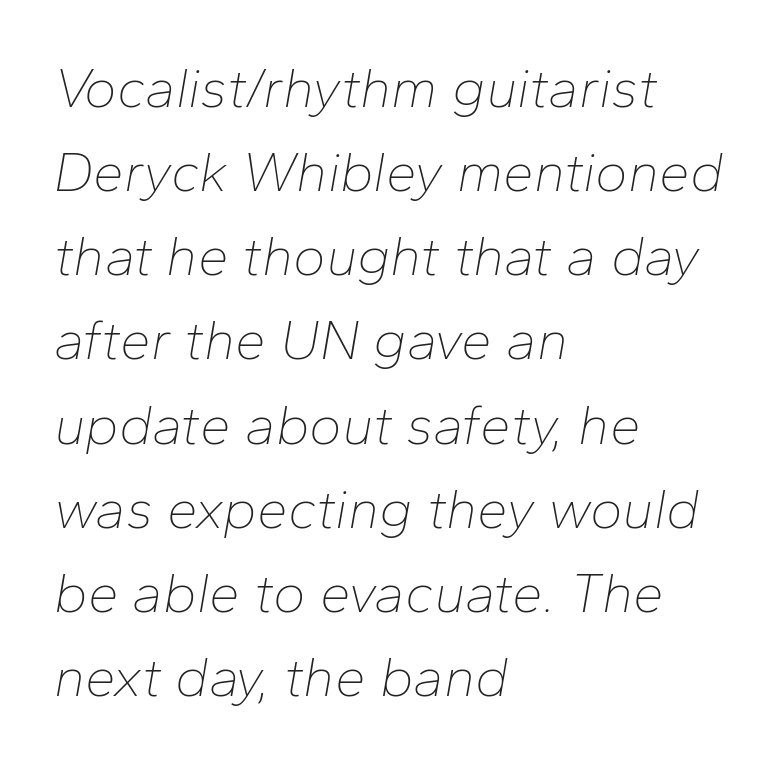
Casual observation: everything's shoved over to the left. Glyph-to-glyph distance matches everyday printed text. Is this a fixed-width face? No — the glyphs have proportional, varying widths. This rendering features lettering with no underline.
